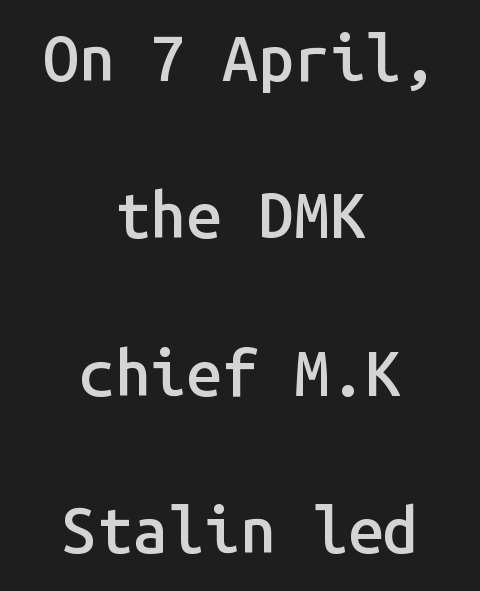
{"serif": "no", "italic": "no", "bold": "semi", "weight": "semibold", "width": "normal", "stroke_contrast": "low", "x_height": "medium", "monospaced": "yes", "underline": "no", "align": "center", "line_spacing": "loose", "line_spacing_ratio": 2.46, "letter_spacing": "normal", "letter_spacing_em": 0.0, "glyph_px": 64}
